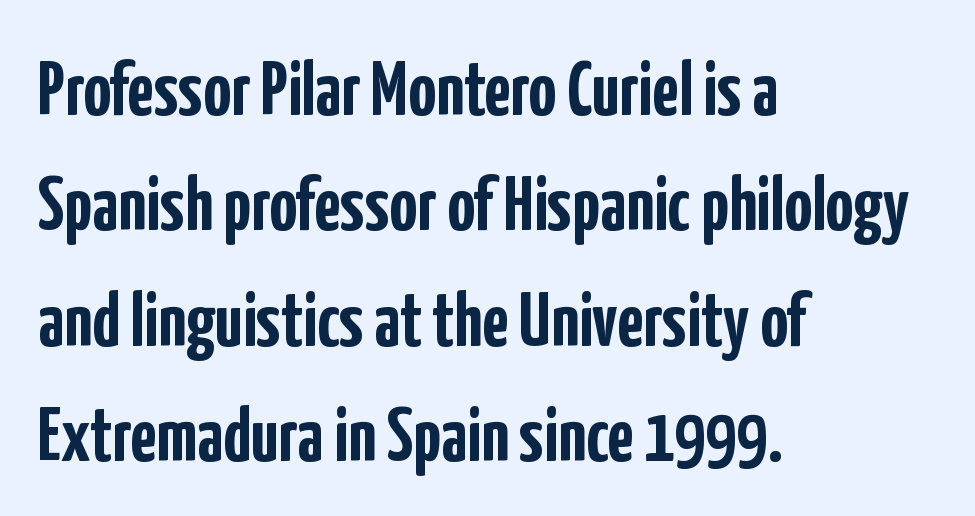
The image shows 77 px semibold, condensed sans-serif type, upright; set left-aligned, normal line spacing (1.5x), normal letter spacing, not underlined; low stroke contrast and a medium x-height.
